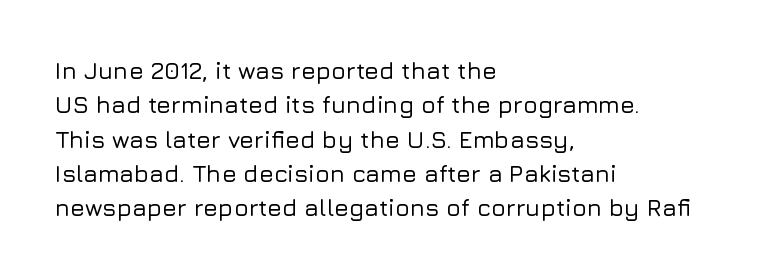
The rows are spaced the way most documents space them. Italic: no, the glyphs are upright roman. Reading down the block, your eye returns to a fixed left position each line. The words here are not underlined. Nothing unusual about the tracking: characters are spaced as the font intends.
